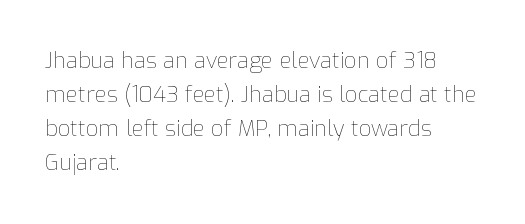
Caption: multi-line text, flush left, ragged right. Rendered with straight, roman letterforms. Beneath every word, the page is bare. Weight: not bold — regular or lighter. Nobody touched the tracking dial on this one. Vertically, the passage feels balanced, rows spaced as you'd expect.
